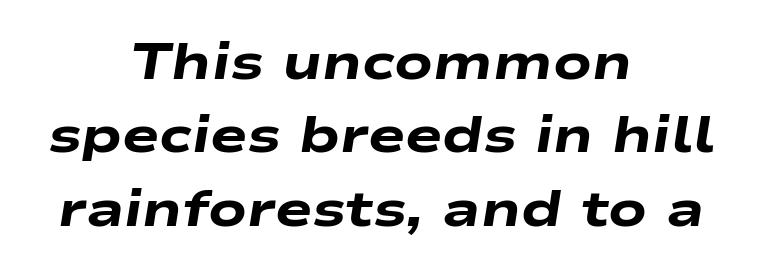
Q: Is the text bold? A: Yes.
Q: Is the text italic (slanted)? A: Yes, it leans right by about 9 degrees.
Q: Is the text underlined? A: No.
Q: How is the paragraph aligned? A: Centered.
Q: Is the spacing between letters normal or unusually wide? A: Normal.
Q: Is the spacing between lines tight, normal or loose? A: Normal.
Q: Width (condensed, normal, or wide)? A: Wide.
Q: Stroke contrast? A: Low.
Q: x-height? A: Medium.
Q: Monospaced? A: No.
